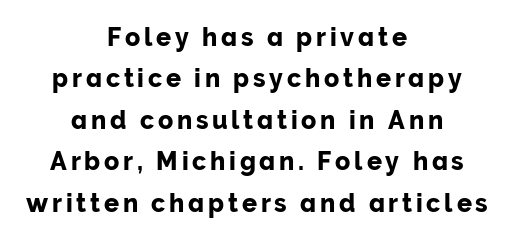
{"italic": "no", "underline": "no", "align": "center", "line_spacing": "normal", "line_spacing_ratio": 1.66, "glyph_px": 25}
